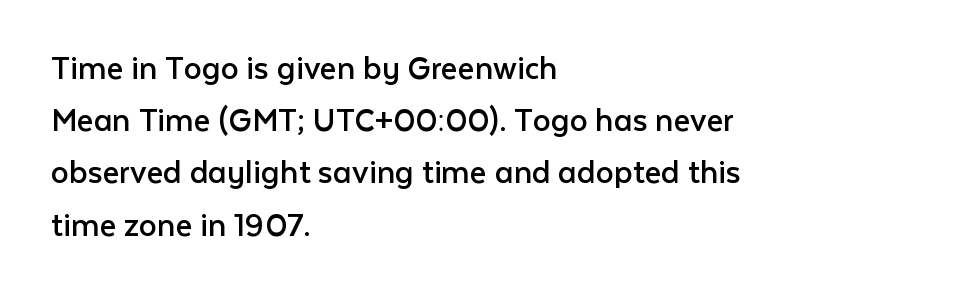
{"serif": "no", "italic": "no", "bold": "no", "weight": "regular", "width": "normal", "stroke_contrast": "low", "x_height": "medium", "monospaced": "no", "underline": "no", "align": "left", "line_spacing": "normal", "line_spacing_ratio": 1.45, "letter_spacing": "normal", "letter_spacing_em": 0.0, "glyph_px": 36}
